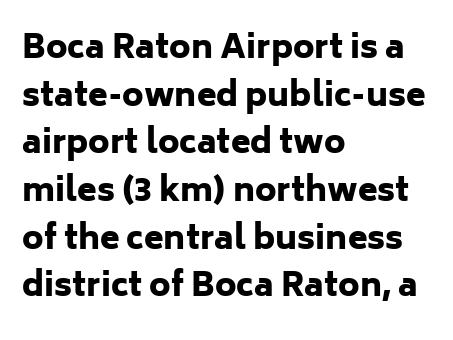
Layout note: lines flush left. Nope, no serifs anywhere on these letters. As a designer I'd log this as weight 700, bold. Only glyphs here, with clear space below each row.
